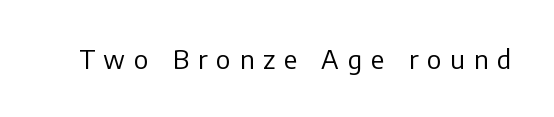
Type without underlining. The strokes carry an ordinary text weight at most. This is roman type, the default non-slanted kind. The letters are spread apart with noticeably loose tracking.
